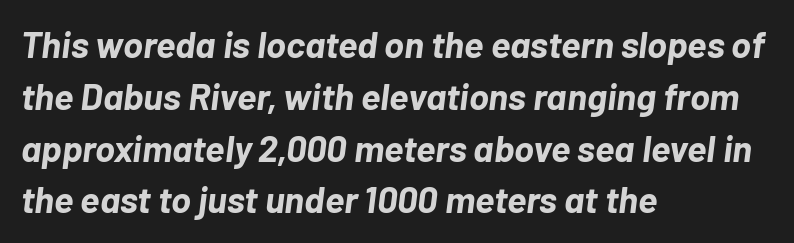
{"italic": "yes", "lean": "right", "slant_degrees": 7, "bold": "yes", "weight": "bold", "width": "normal", "stroke_contrast": "low", "x_height": "medium", "monospaced": "no", "underline": "no", "align": "left", "line_spacing": "normal", "line_spacing_ratio": 1.4, "letter_spacing": "normal", "letter_spacing_em": 0.0, "glyph_px": 37}
